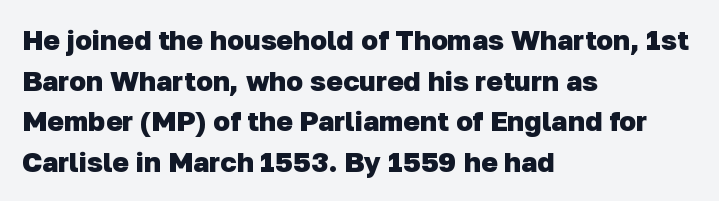
Q: Is the text bold? A: Yes.
Q: Is the typeface a serif or a sans-serif typeface? A: Sans-serif.
Q: Is the text underlined? A: No.
Q: How is the paragraph aligned? A: Left-aligned.
Q: Is the spacing between letters normal or unusually wide? A: Normal.
Q: Is the spacing between lines tight, normal or loose? A: Normal.
Q: Width (condensed, normal, or wide)? A: Normal.
Q: Stroke contrast? A: Low.
Q: x-height? A: Medium.
Q: Monospaced? A: No.
